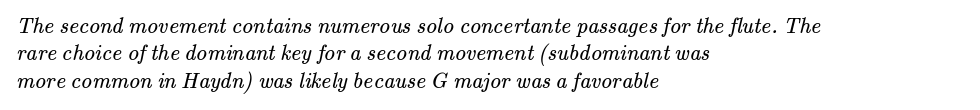
Q: Is the text bold? A: No.
Q: Is the text underlined? A: No.
Q: How is the paragraph aligned? A: Left-aligned.
Q: Is the spacing between letters normal or unusually wide? A: Normal.
Q: Is the spacing between lines tight, normal or loose? A: Normal.
